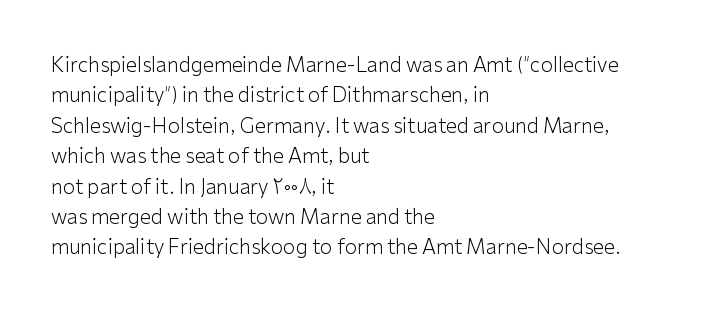
The typesetting does not lean heavy: it is not bold. Words appear dense and cohesive because spacing is normal. Every character sits straight up, as roman type does. What's the leading like? Ordinary, nothing unusual. Glance below the letters and you will spot only blank space.
